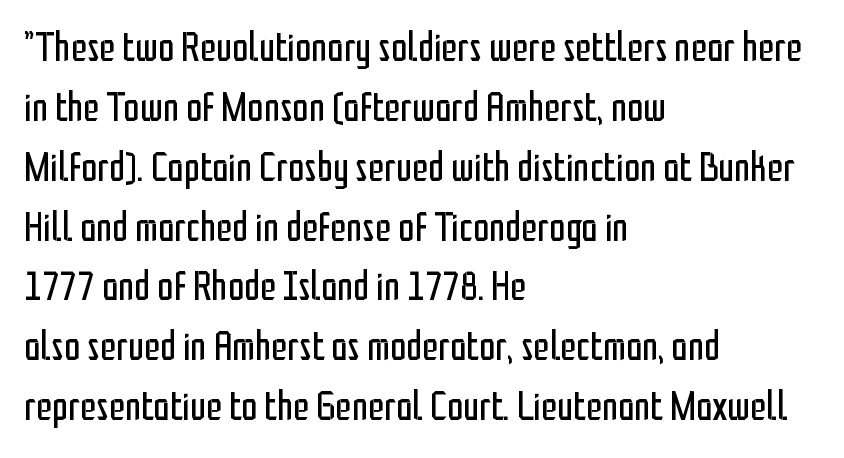
{"serif": "no", "italic": "no", "bold": "no", "weight": "regular", "width": "condensed", "stroke_contrast": "low", "x_height": "medium", "monospaced": "no", "underline": "no", "align": "left", "line_spacing": "normal", "line_spacing_ratio": 1.46, "letter_spacing": "normal", "letter_spacing_em": 0.0, "glyph_px": 41}
